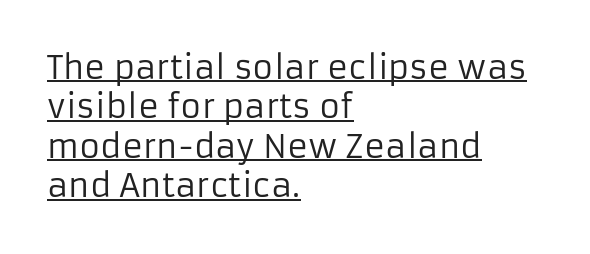
A sans-serif font was chosen for this passage. Where is the straight margin? On the left. Decoration check: the copy is underlined. Here the glyphs are tracked normally, forming tight word shapes. Is this a fixed-width face? No — the glyphs have proportional, varying widths.
